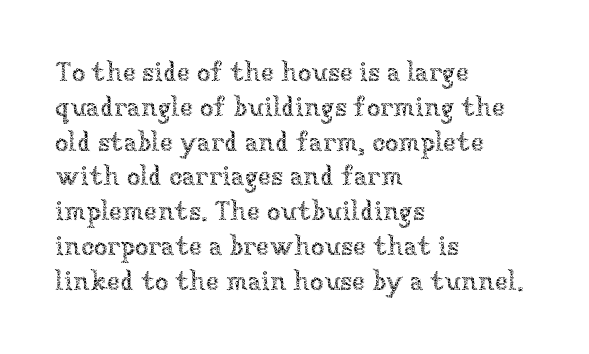
{"italic": "no", "bold": "no", "underline": "no", "align": "left", "line_spacing": "normal", "line_spacing_ratio": 1.29, "letter_spacing": "normal", "letter_spacing_em": 0.0, "glyph_px": 27}
